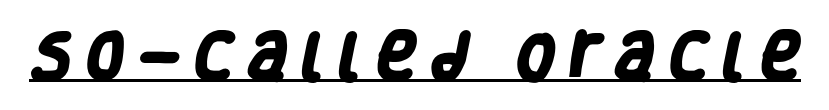
Looks like regular typesetting: each glyph gets only the width it needs. The rendering inserts visible extra space after every character. Emphasis by weight is at full strength: bold. Classification — sans serif. This sample carries an underscore along the baseline area.
